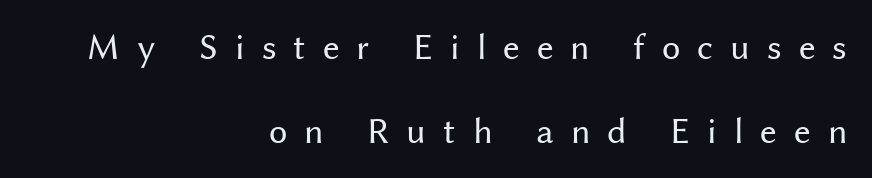
Visually the block forms a straight wall on the right and a jagged coastline on the left. The rendering inserts visible extra space after every character. The leading is generous, giving the passage an open texture. Every character sits straight up, as roman type does. Bare-footed words on every line.
